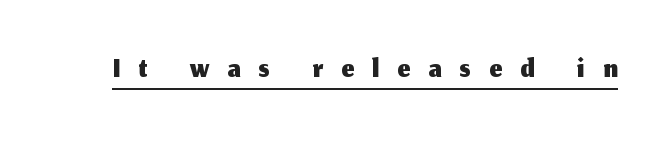
Notice how a bar underscores the lettering throughout. Rendered with straight, roman letterforms. Is this a fixed-width face? No — the glyphs have proportional, varying widths. This rendering employs a face without finishing strokes, i.e., a sans-serif.
